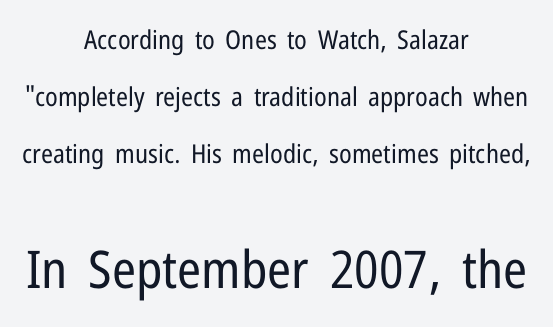
Think of a printed novel: that variable character pitch is what you see here. The face looks like a standard text weight, possibly lighter. The gap between lines stays unmarked. Every character sits straight up, as roman type does. Baseline-to-baseline distance is far greater than the letter height.
